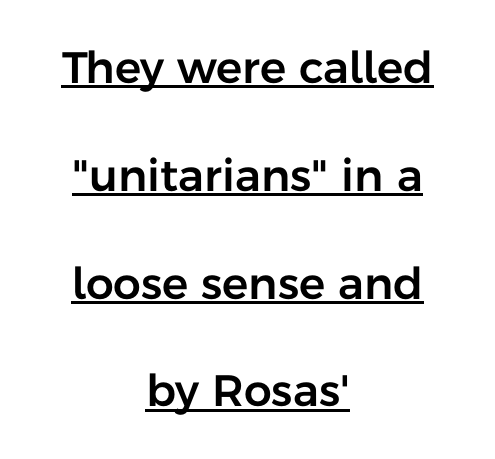
Typographically, this falls in the sans-serif category. Check the space under the baseline: a stroke is drawn there. Here the designer chose a conventional face with non-uniform glyph widths. Every character sits straight up, as roman type does. Nobody touched the tracking dial on this one. The paragraph has two soft edges and a firm central axis.
